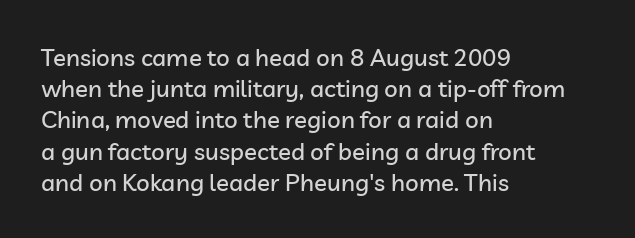
{"italic": "no", "underline": "no", "align": "left", "line_spacing": "normal", "line_spacing_ratio": 1.3, "letter_spacing": "normal", "letter_spacing_em": 0.0, "glyph_px": 24}
